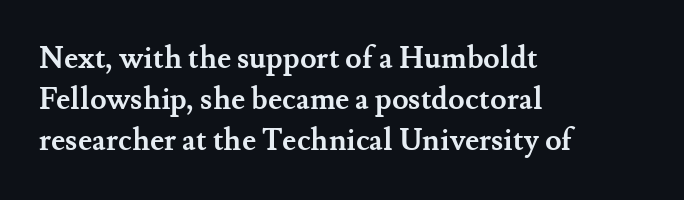
The image shows 30 px semibold serif type, upright; set left-aligned, normal line spacing (1.36x), normal letter spacing, not underlined; medium stroke contrast and a small x-height.
